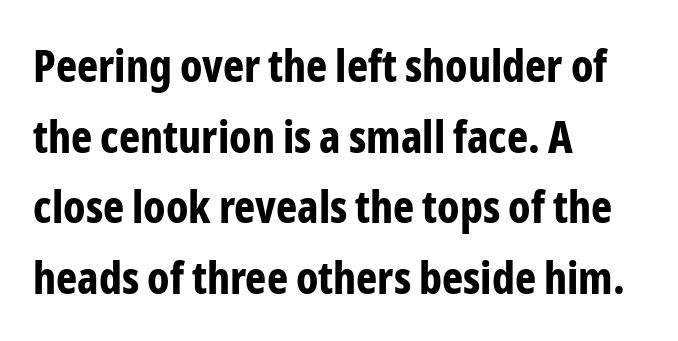
{"serif": "no", "italic": "no", "bold": "yes", "weight": "bold", "width": "condensed", "stroke_contrast": "low", "x_height": "medium", "monospaced": "no", "underline": "no", "align": "left", "line_spacing": "normal", "line_spacing_ratio": 1.57, "letter_spacing": "normal", "letter_spacing_em": 0.0, "glyph_px": 45}
